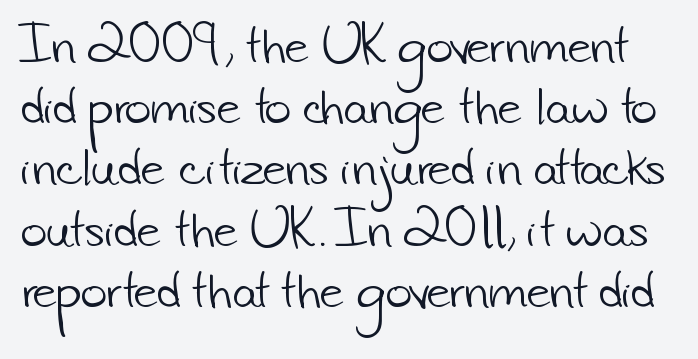
Proportional: the letters do not fall into vertical columns. The characters are drawn with everyday or finer stroke widths. Letterform terminals end flat and unadorned throughout the passage. The designer left line spacing at the default. Characters follow at the spacing the type designer built in.
